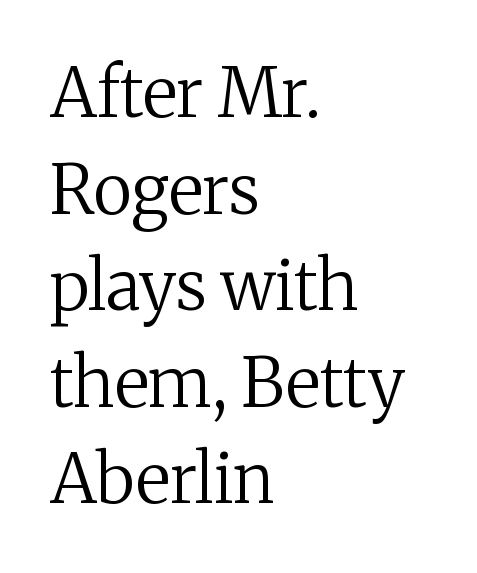
The image shows 68 px regular-weight serif type, upright; set left-aligned, normal line spacing (1.42x), normal letter spacing, not underlined; medium stroke contrast and a medium x-height.
